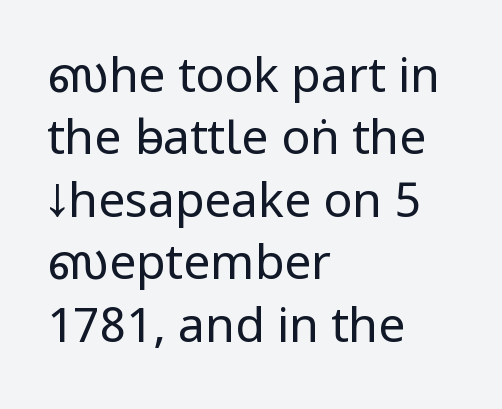
The image shows 48 px regular-weight, condensed sans-serif type, upright; set left-aligned, normal line spacing (1.3x), normal letter spacing, not underlined; low stroke contrast.
